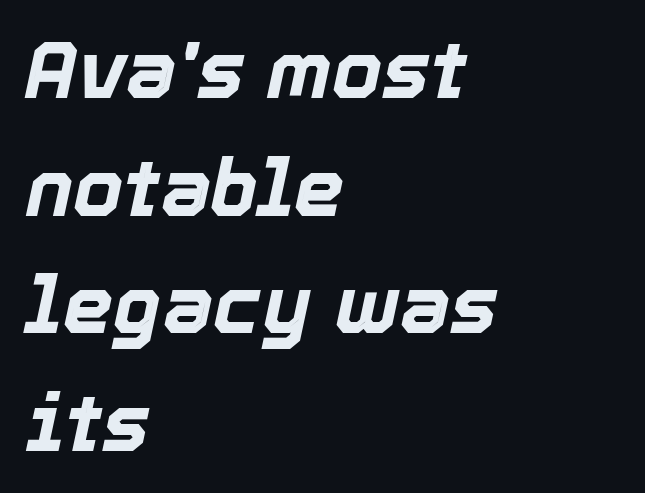
This rendering features lettering with no underline. You could call the tracking neutral — neither tight nor loose. Each glyph is drawn with heavy, bold strokes. If you drew a ruler down the left edge, every line would touch it.
